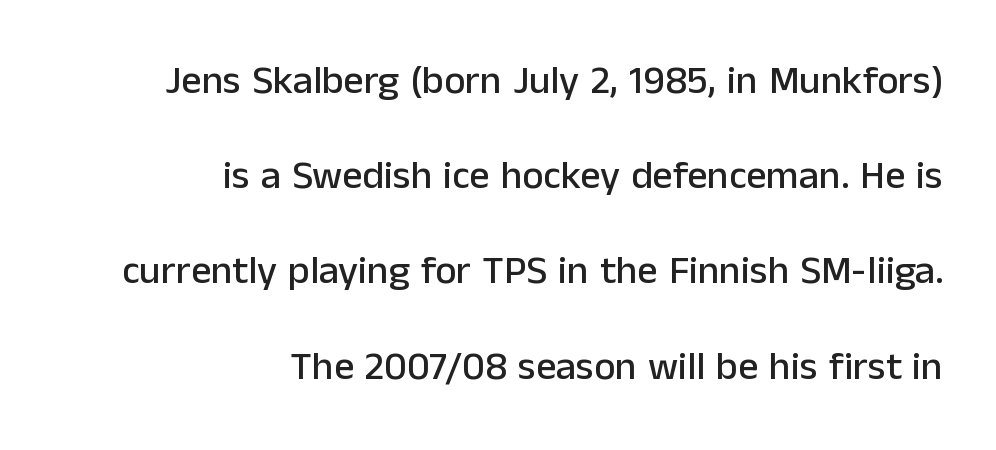
The image shows 40 px sans-serif type, upright; set right-aligned, loose line spacing (2.38x), normal letter spacing, not underlined; low stroke contrast and a medium x-height.
